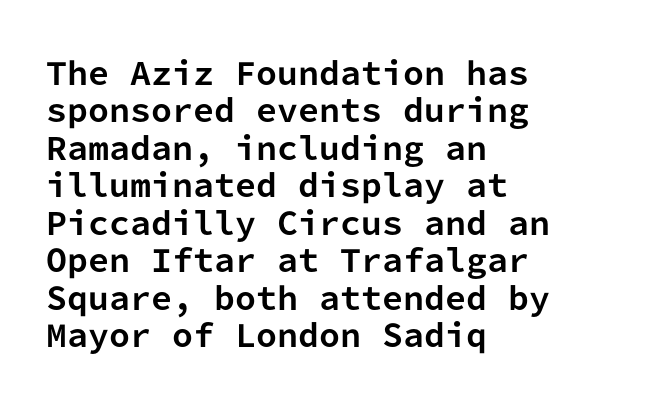
The image shows 30 px bold sans-serif type, upright, monospaced; set left-aligned, normal line spacing (1.25x), normal letter spacing, not underlined; low stroke contrast and a medium x-height.
